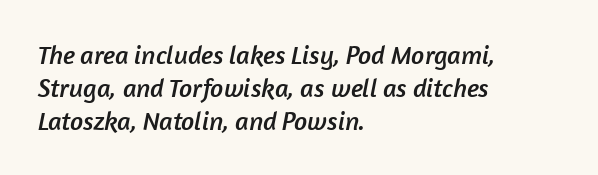
{"underline": "no", "align": "left", "line_spacing": "normal", "line_spacing_ratio": 1.26, "letter_spacing": "normal", "letter_spacing_em": 0.0, "glyph_px": 26}
